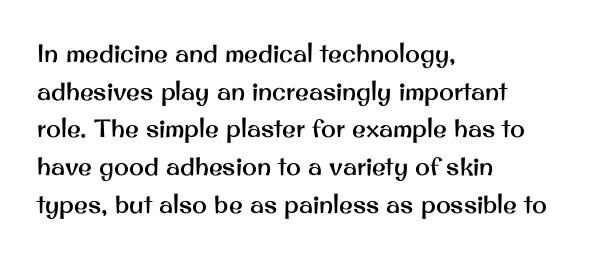
{"italic": "no", "underline": "no", "align": "left", "line_spacing": "normal", "line_spacing_ratio": 1.51, "letter_spacing": "normal", "letter_spacing_em": 0.0, "glyph_px": 25}
